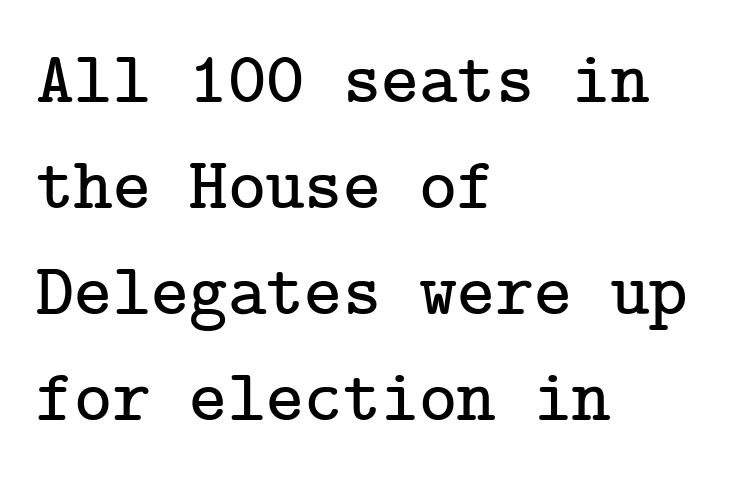
{"serif": "yes", "italic": "no", "width": "normal", "stroke_contrast": "low", "x_height": "medium", "underline": "no", "align": "left", "line_spacing": "normal", "line_spacing_ratio": 1.45, "letter_spacing": "normal", "letter_spacing_em": 0.0, "glyph_px": 73}
